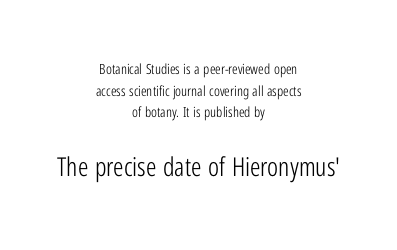
{"italic": "no", "bold": "no", "underline": "no", "align": "center", "line_spacing": "normal", "line_spacing_ratio": 1.55, "letter_spacing": "normal", "letter_spacing_em": 0.0, "larger_block": "second", "size_ratio": 1.86, "glyph_px": 26}
